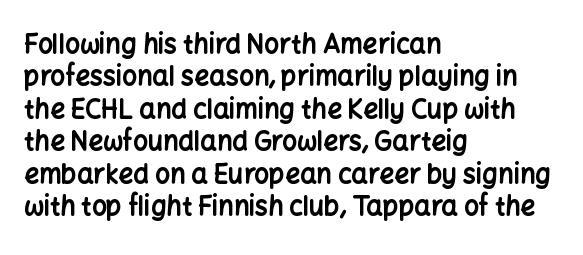
{"italic": "no", "bold": "yes", "underline": "no", "align": "left", "line_spacing": "normal", "line_spacing_ratio": 1.25, "letter_spacing": "normal", "letter_spacing_em": 0.0, "glyph_px": 26}
